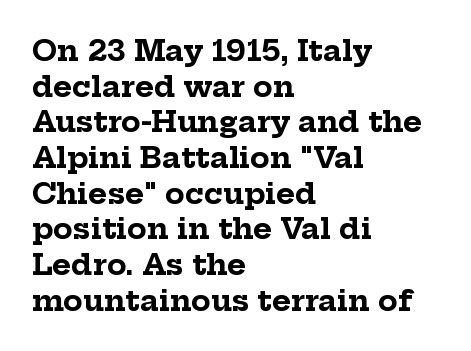
Underline: absent. Do the characters align in a grid? No, the font is proportional. Type style note: has serifs. The paragraph shown leans on its left margin. This is heavy type, rendered in bold. No italicization has been applied; the sample stays upright.
